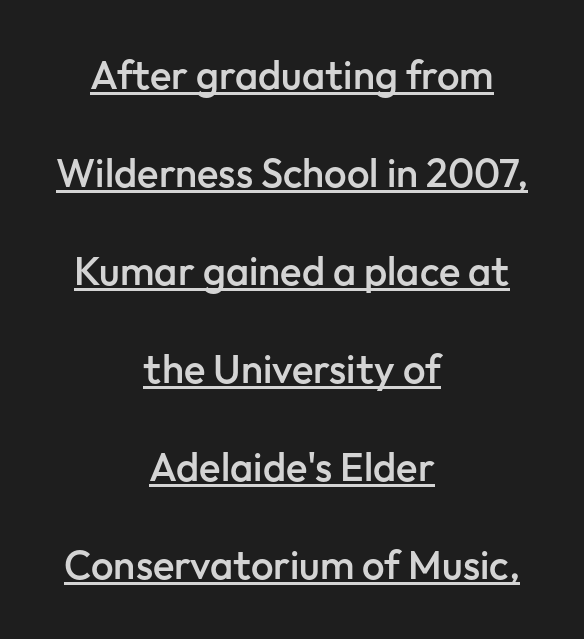
{"serif": "no", "italic": "no", "bold": "semi", "weight": "semibold", "width": "normal", "stroke_contrast": "low", "x_height": "medium", "monospaced": "no", "underline": "yes", "align": "center", "line_spacing": "loose", "line_spacing_ratio": 2.45, "letter_spacing": "normal", "letter_spacing_em": 0.0, "glyph_px": 40}
